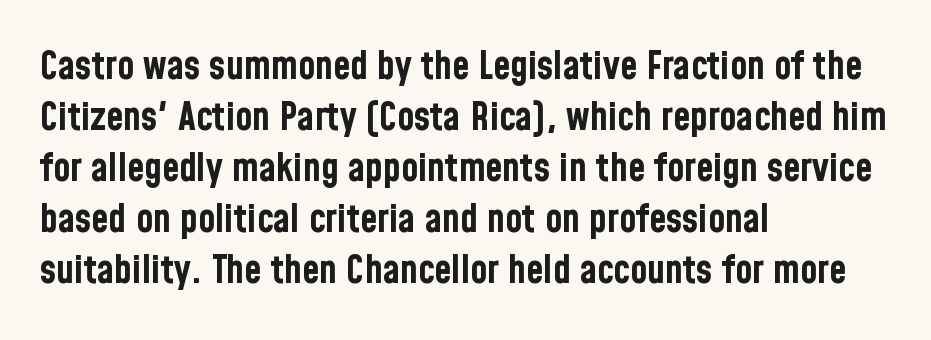
Each letter keeps its own natural width here, so spacing adapts to shape. Unlike italic type, these characters show no tilt at all. A normal amount of white space separates one row of letters from the next. The text block is weighted toward the left margin, trailing off unevenly rightward. You can tell from the bare stems that sans-serif type was used.
